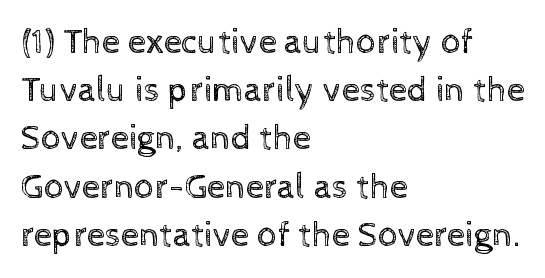
Each letter keeps its own natural width here, so spacing adapts to shape. Heft: none added — not bold. Clear beneath every line of the passage. When letters stand straight like this, we call the style roman or upright.
